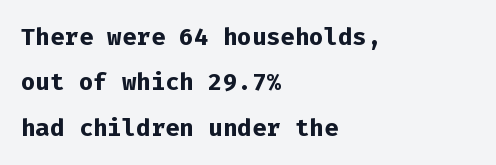
{"italic": "no", "bold": "yes", "underline": "no", "align": "left", "line_spacing_ratio": 1.89, "letter_spacing": "normal", "letter_spacing_em": 0.0, "glyph_px": 24}
